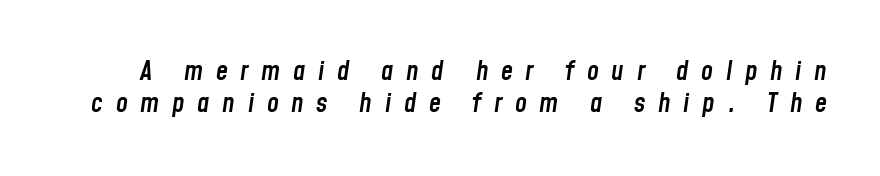
Q: Is the text bold? A: Semi-bold.
Q: Is the text italic (slanted)? A: Yes, it leans right by about 8 degrees.
Q: Is the text underlined? A: No.
Q: Is the spacing between letters normal or unusually wide? A: Unusually wide.
